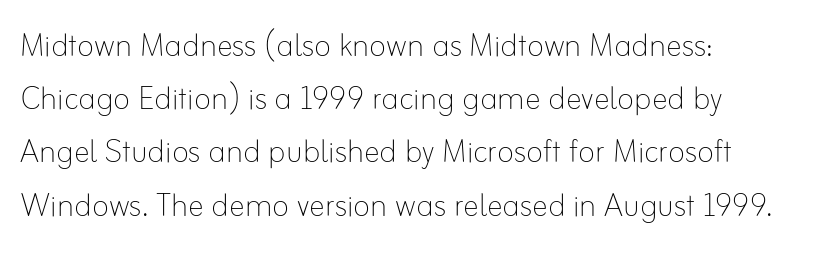
Tracking value appears to be zero — textbook default spacing. A typesetter would call this proportional, since set widths differ per character. This sample keeps an unexceptional amount of space between lines. Weight: not bold — regular or lighter. Each row of text sits above clean, open space.
